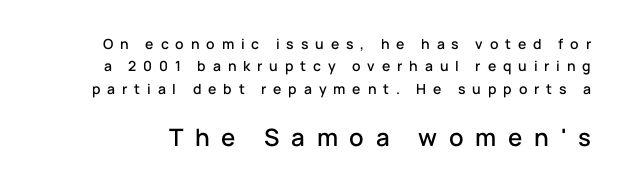
The image shows 24 px text type, upright; set normal line spacing (1.59x), unusually wide letter spacing (+0.49 em), not underlined; the second (bottom) block is 1.71x larger.
